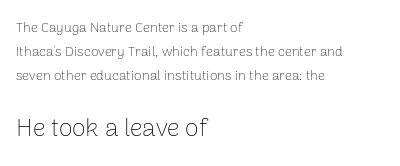
The image shows 25 px text type, upright; set left-aligned, line spacing 1.73x, normal letter spacing, not underlined; the second (bottom) block is 1.79x larger.
